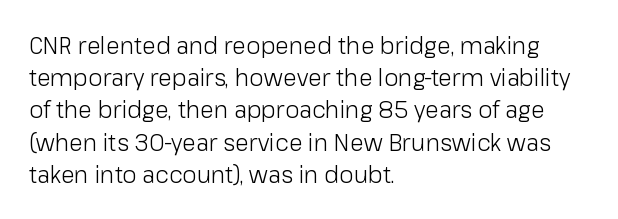
The image shows 23 px text type, upright; set left-aligned, normal line spacing (1.4x), normal letter spacing, not underlined.
